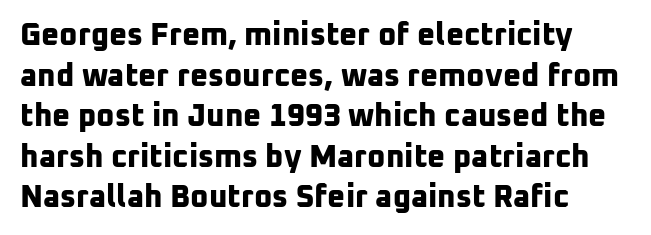
The image shows 31 px bold sans-serif type; set left-aligned, normal line spacing (1.31x), normal letter spacing, not underlined; low stroke contrast and a medium x-height.
